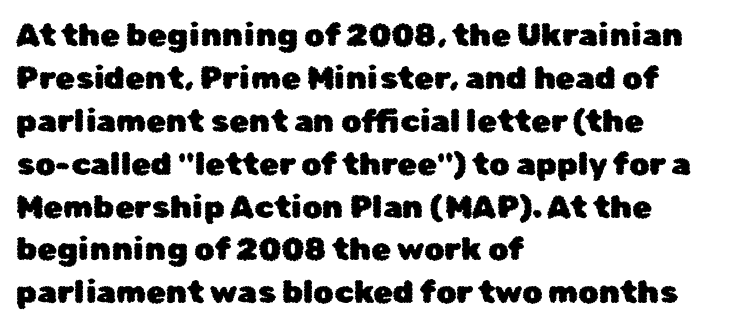
The image shows 32 px sans-serif type, upright; set left-aligned, normal line spacing (1.34x), normal letter spacing, not underlined; low stroke contrast and a medium x-height.
